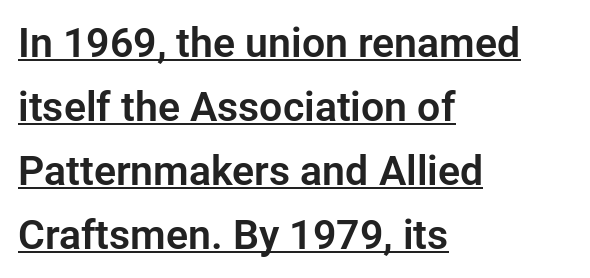
{"serif": "no", "italic": "no", "width": "normal", "stroke_contrast": "low", "x_height": "medium", "monospaced": "no", "underline": "yes", "align": "left", "line_spacing": "normal", "line_spacing_ratio": 1.56, "letter_spacing": "normal", "letter_spacing_em": 0.0, "glyph_px": 41}
